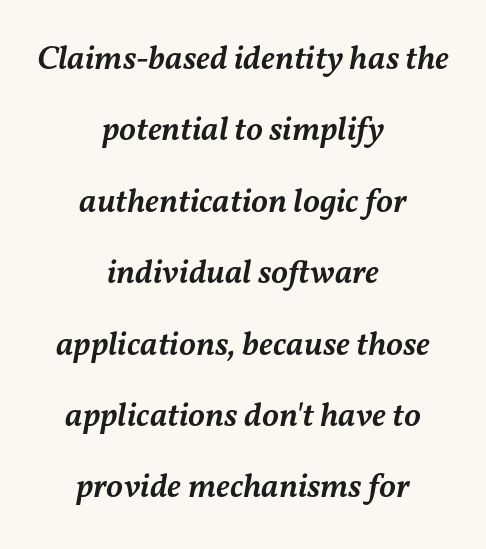
{"italic": "yes", "lean": "right", "slant_degrees": 11, "bold": "semi", "weight": "semibold", "width": "normal", "stroke_contrast": "medium", "x_height": "medium", "monospaced": "no", "underline": "no", "align": "center", "line_spacing": "loose", "line_spacing_ratio": 2.1, "letter_spacing": "normal", "letter_spacing_em": 0.0, "glyph_px": 34}
